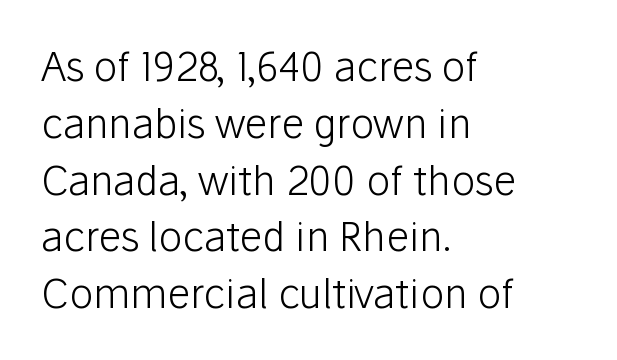
Q: Is the text bold? A: No.
Q: Is the text italic (slanted)? A: No, it is upright.
Q: Is the typeface a serif or a sans-serif typeface? A: Sans-serif.
Q: Is the text underlined? A: No.
Q: How is the paragraph aligned? A: Left-aligned.
Q: Is the spacing between letters normal or unusually wide? A: Normal.
Q: Is the spacing between lines tight, normal or loose? A: Normal.
Q: Width (condensed, normal, or wide)? A: Normal.
Q: Stroke contrast? A: Low.
Q: x-height? A: Medium.
Q: Monospaced? A: No.
